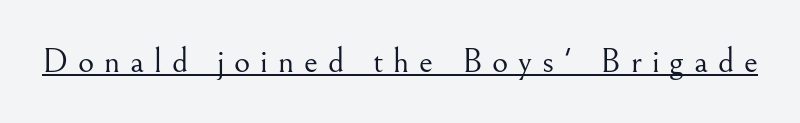
Q: Is the text bold? A: No.
Q: Is the text italic (slanted)? A: No, it is upright.
Q: Is the typeface a serif or a sans-serif typeface? A: Serif.
Q: Is the text underlined? A: Yes.
Q: Is the spacing between letters normal or unusually wide? A: Unusually wide.
Q: Width (condensed, normal, or wide)? A: Normal.
Q: Stroke contrast? A: Medium.
Q: x-height? A: Small.
Q: Monospaced? A: No.
